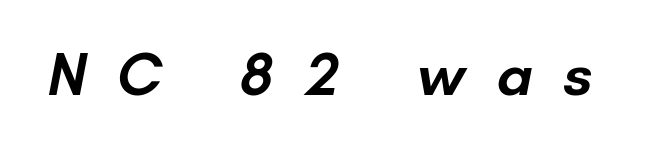
{"serif": "no", "bold": "semi", "weight": "semibold", "width": "normal", "stroke_contrast": "low", "x_height": "small", "monospaced": "no", "underline": "no", "letter_spacing": "wide", "letter_spacing_em": 0.5, "glyph_px": 61}
